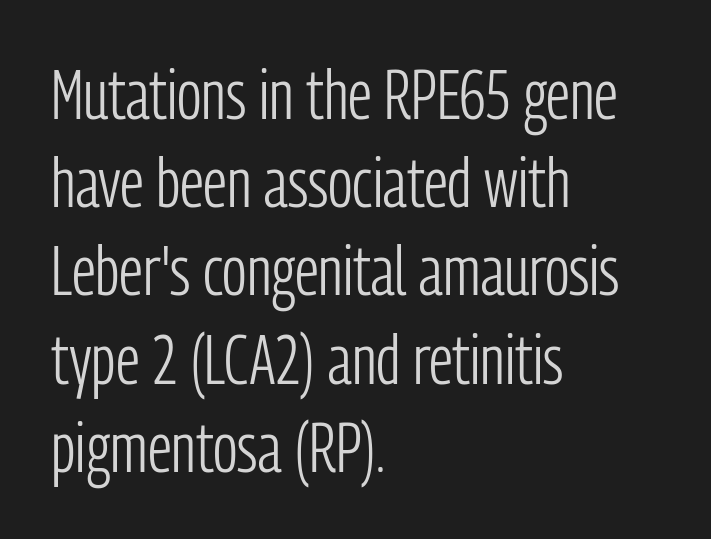
The image shows 70 px light, condensed sans-serif type, upright; set left-aligned, normal line spacing (1.26x), normal letter spacing, not underlined; low stroke contrast and a medium x-height.
